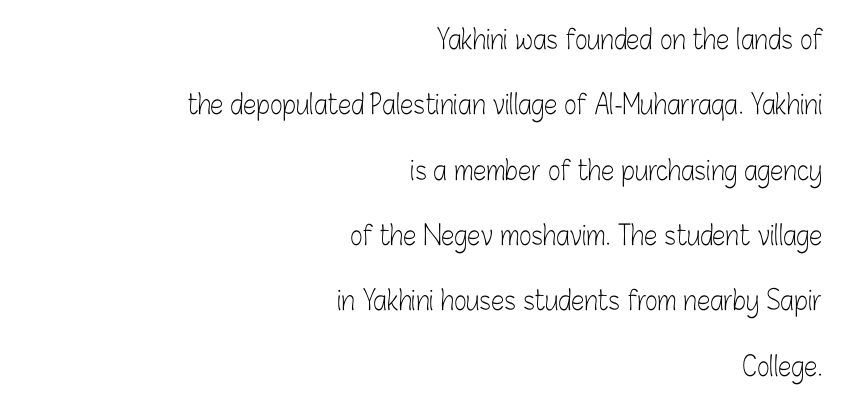
{"italic": "no", "bold": "no", "underline": "no", "align": "right", "line_spacing": "loose", "line_spacing_ratio": 2.42, "letter_spacing": "normal", "letter_spacing_em": 0.0, "glyph_px": 27}
